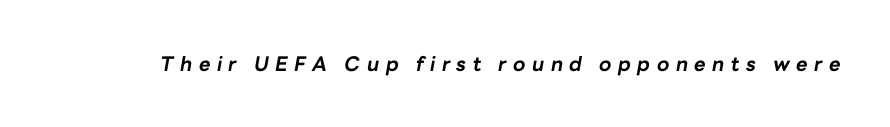
Strokes here are thick enough to call this a true bold. The letters are slanted; this is an italic face. Substantial extra tracking has been applied to these lines. The zone under the glyphs is completely vacant.
